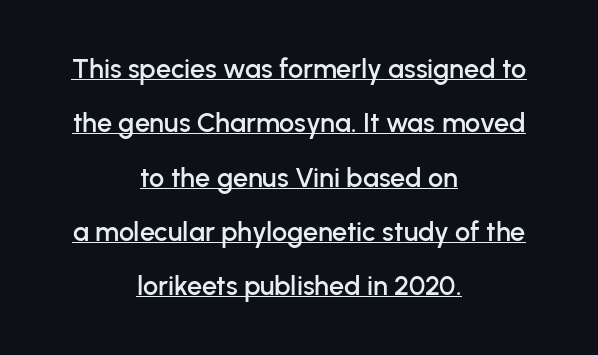
Default kerning and tracking; the words read as compact shapes. What decoration does the sample have? An underline. Reading down the column, the eye jumps a long way to each next line. Is there any slant? The stems are plumb. The rag falls on both sides of this text block equally.
